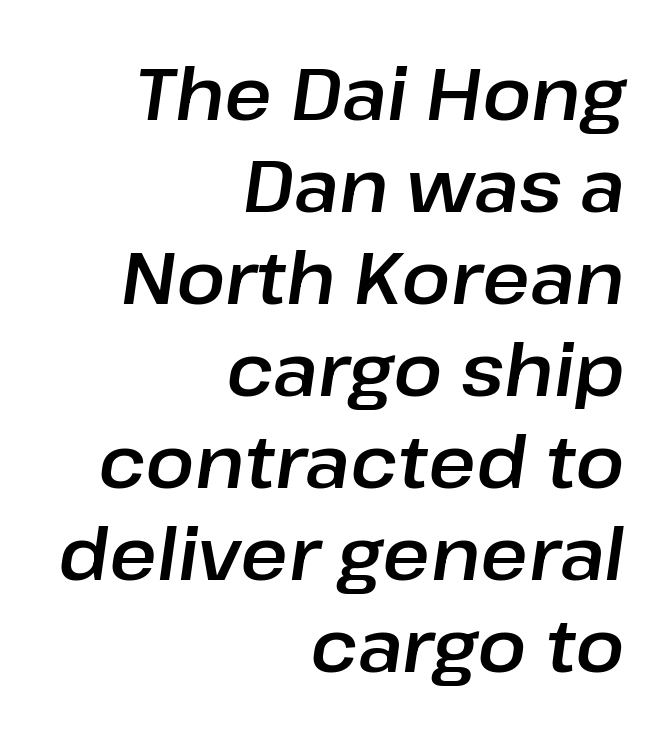
Q: Is the text italic (slanted)? A: Yes, it leans right by about 8 degrees.
Q: Is the text underlined? A: No.
Q: How is the paragraph aligned? A: Right-aligned.
Q: Is the spacing between letters normal or unusually wide? A: Normal.
Q: Is the spacing between lines tight, normal or loose? A: Normal.
Q: Width (condensed, normal, or wide)? A: Normal.
Q: Stroke contrast? A: Low.
Q: x-height? A: Medium.
Q: Monospaced? A: No.
